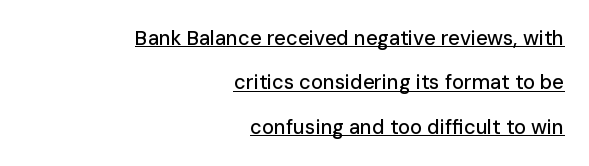
The image shows 20 px text type, upright; set right-aligned, loose line spacing (2.22x), normal letter spacing, underlined.
